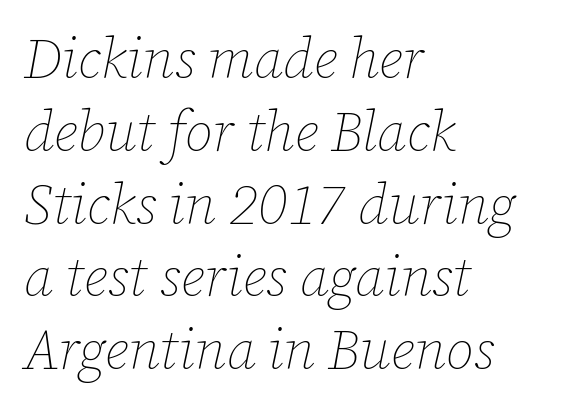
{"italic": "yes", "lean": "right", "slant_degrees": 12, "bold": "no", "weight": "thin", "width": "normal", "stroke_contrast": "low", "x_height": "medium", "monospaced": "no", "underline": "no", "align": "left", "line_spacing": "normal", "line_spacing_ratio": 1.3, "letter_spacing": "normal", "letter_spacing_em": 0.0, "glyph_px": 56}
